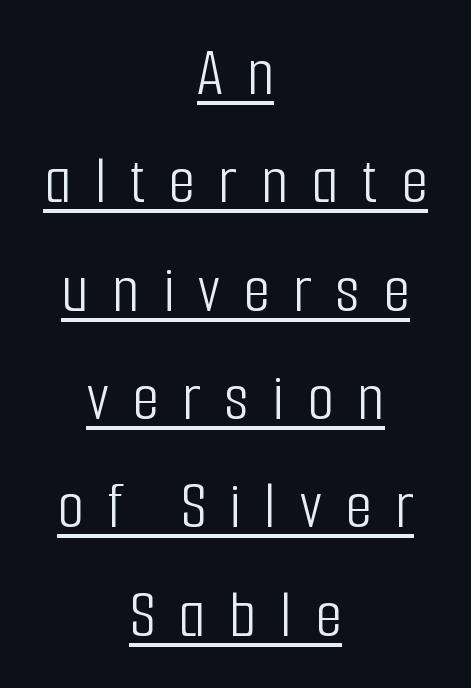
{"serif": "no", "italic": "no", "bold": "no", "weight": "light", "width": "condensed", "stroke_contrast": "low", "x_height": "medium", "monospaced": "no", "underline": "yes", "align": "center", "line_spacing": "normal", "line_spacing_ratio": 1.57, "letter_spacing": "wide", "letter_spacing_em": 0.34, "glyph_px": 69}
